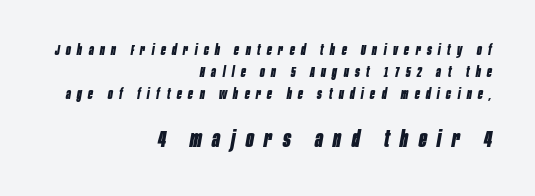
Q: Is the text bold? A: Yes.
Q: Is the text italic (slanted)? A: Yes, it leans right by about 10 degrees.
Q: Is the text underlined? A: No.
Q: How is the paragraph aligned? A: Right-aligned.
Q: Is the spacing between letters normal or unusually wide? A: Unusually wide.
Q: Is the spacing between lines tight, normal or loose? A: Normal.
Q: Which block of text is set in a larger size, the first (top) or the second (bottom)? A: The second (bottom) one.
